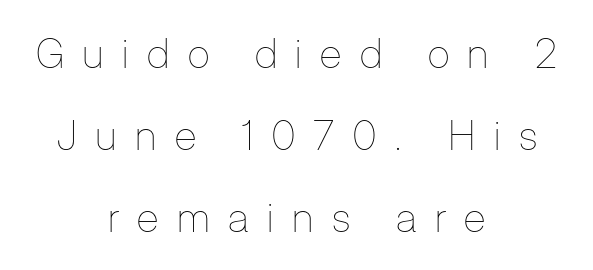
{"italic": "no", "bold": "no", "weight": "thin", "width": "condensed", "stroke_contrast": "low", "x_height": "medium", "monospaced": "no", "underline": "no", "align": "center", "line_spacing": "loose", "line_spacing_ratio": 2.0, "letter_spacing": "wide", "letter_spacing_em": 0.45, "glyph_px": 41}
